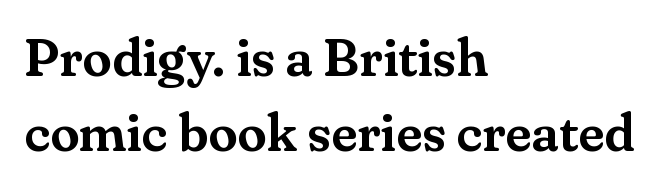
{"serif": "yes", "italic": "no", "width": "normal", "stroke_contrast": "medium", "x_height": "small", "monospaced": "no", "underline": "no", "align": "left", "line_spacing": "normal", "line_spacing_ratio": 1.41, "letter_spacing": "normal", "letter_spacing_em": 0.0, "glyph_px": 53}
